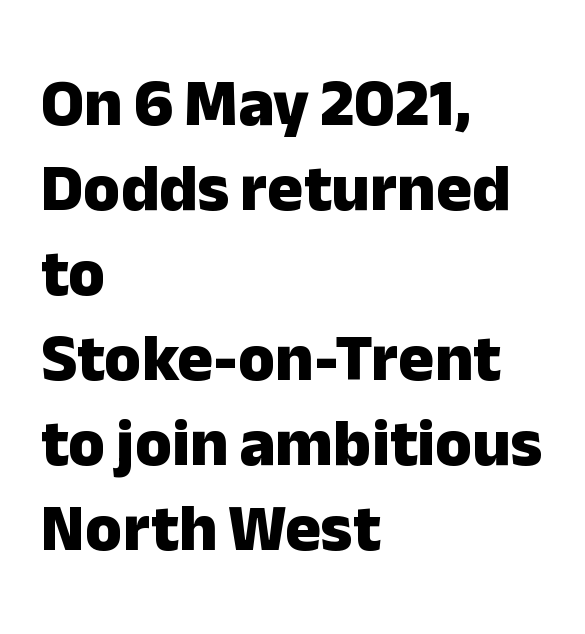
The letters stand straight up with perfectly vertical stems. What weight is shown? A full bold with thick strokes. You could call the tracking neutral — neither tight nor loose. Each letter keeps its own natural width here, so spacing adapts to shape.
